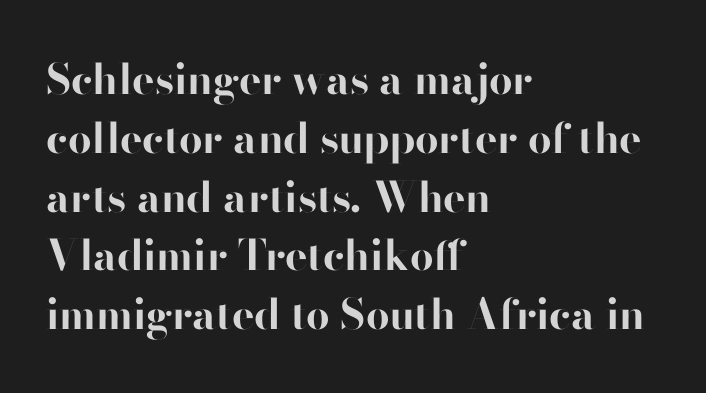
{"serif": "no", "italic": "no", "bold": "yes", "weight": "bold", "width": "normal", "stroke_contrast": "high", "x_height": "small", "monospaced": "no", "underline": "no", "align": "left", "line_spacing": "normal", "line_spacing_ratio": 1.4, "letter_spacing": "normal", "letter_spacing_em": 0.0, "glyph_px": 42}
